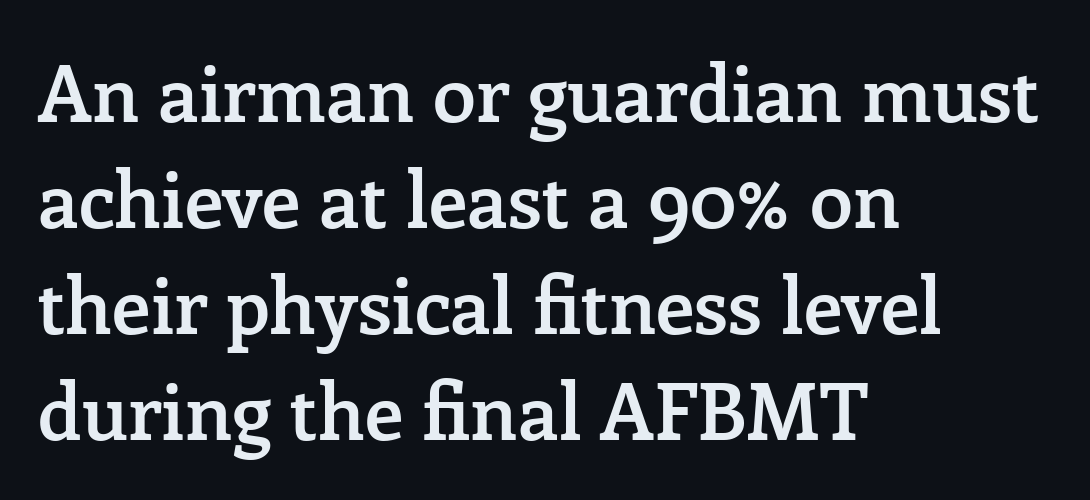
Q: Is the text bold? A: Semi-bold.
Q: Is the text italic (slanted)? A: No, it is upright.
Q: Is the typeface a serif or a sans-serif typeface? A: Serif.
Q: Is the text underlined? A: No.
Q: How is the paragraph aligned? A: Left-aligned.
Q: Is the spacing between letters normal or unusually wide? A: Normal.
Q: Is the spacing between lines tight, normal or loose? A: Normal.
Q: Width (condensed, normal, or wide)? A: Normal.
Q: Stroke contrast? A: Low.
Q: x-height? A: Medium.
Q: Monospaced? A: No.
